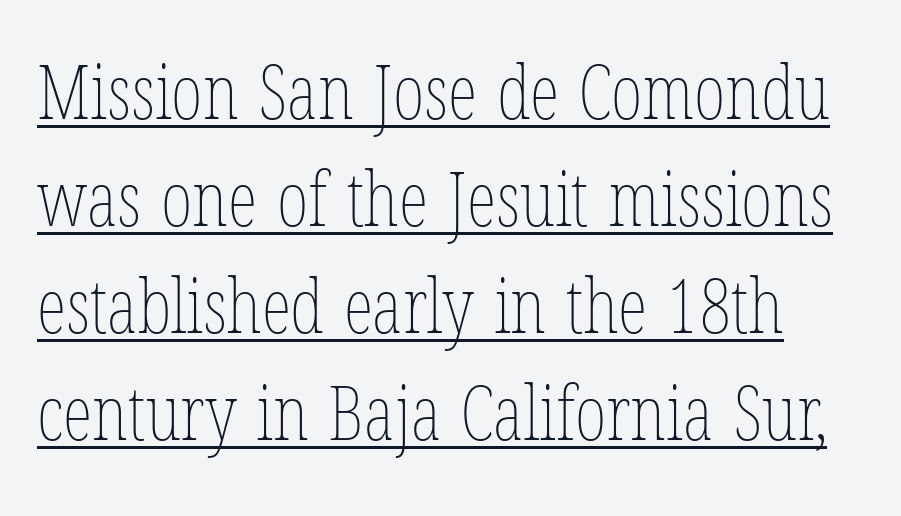
Q: Is the text bold? A: No.
Q: Is the text italic (slanted)? A: No, it is upright.
Q: Is the text underlined? A: Yes.
Q: Is the spacing between letters normal or unusually wide? A: Normal.
Q: Is the spacing between lines tight, normal or loose? A: Normal.
Q: Width (condensed, normal, or wide)? A: Condensed.
Q: Stroke contrast? A: Low.
Q: x-height? A: Medium.
Q: Monospaced? A: No.
